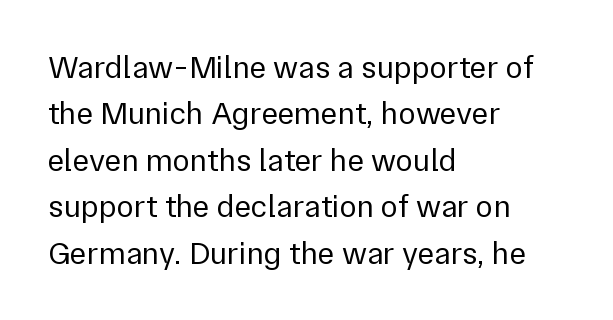
Q: Is the text bold? A: No.
Q: Is the text italic (slanted)? A: No, it is upright.
Q: Is the typeface a serif or a sans-serif typeface? A: Sans-serif.
Q: Is the text underlined? A: No.
Q: How is the paragraph aligned? A: Left-aligned.
Q: Is the spacing between letters normal or unusually wide? A: Normal.
Q: Is the spacing between lines tight, normal or loose? A: Normal.
Q: Width (condensed, normal, or wide)? A: Normal.
Q: x-height? A: Medium.
Q: Monospaced? A: No.
